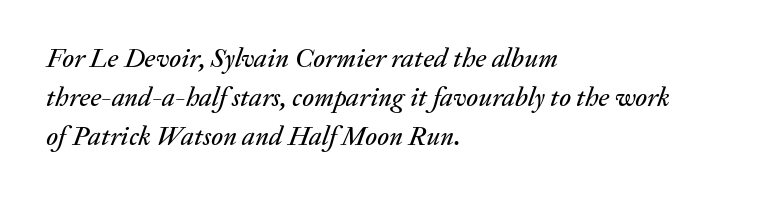
Q: Is the text italic (slanted)? A: Yes, it leans right by about 20 degrees.
Q: Is the text underlined? A: No.
Q: How is the paragraph aligned? A: Left-aligned.
Q: Is the spacing between letters normal or unusually wide? A: Normal.
Q: Is the spacing between lines tight, normal or loose? A: Normal.
